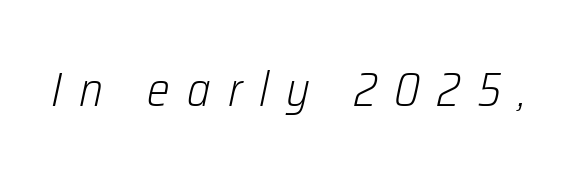
The image shows 48 px light, condensed type, italic (leaning right); set unusually wide letter spacing (+0.36 em), not underlined; low stroke contrast and a medium x-height.
